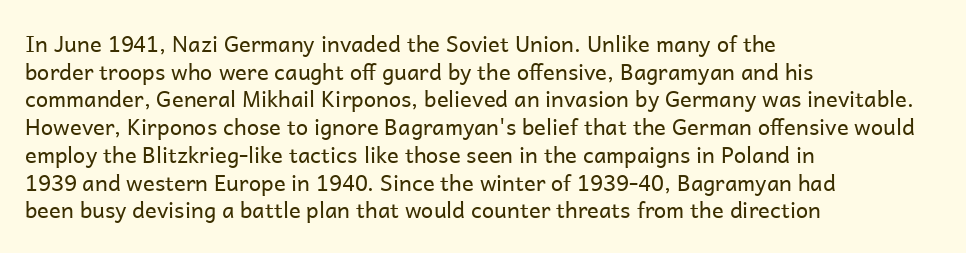
{"italic": "no", "bold": "no", "underline": "no", "align": "left", "line_spacing": "normal", "line_spacing_ratio": 1.26, "letter_spacing": "normal", "letter_spacing_em": 0.0, "glyph_px": 22}
